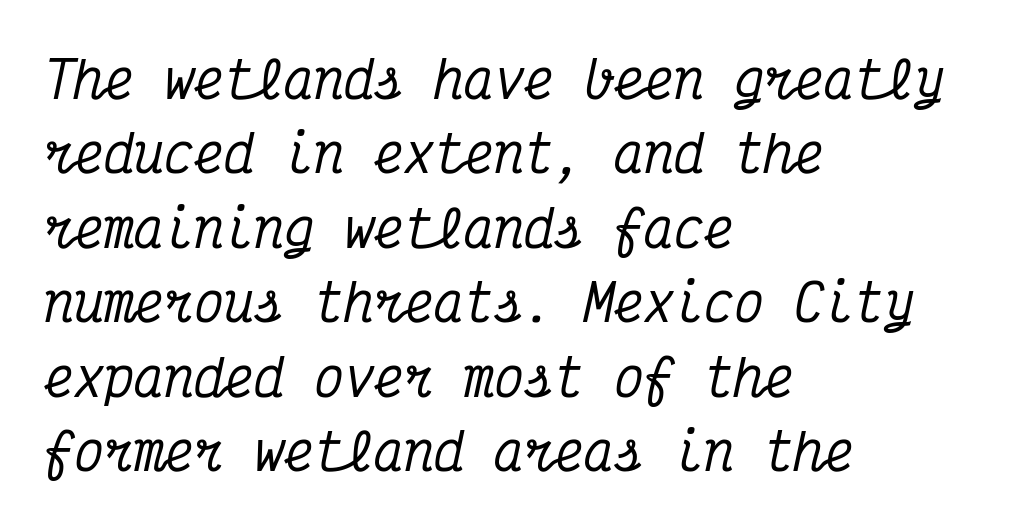
{"serif": "yes", "italic": "yes", "lean": "right", "slant_degrees": 12, "width": "condensed", "stroke_contrast": "medium", "x_height": "medium", "monospaced": "yes", "underline": "no", "align": "left", "line_spacing": "normal", "line_spacing_ratio": 1.49, "letter_spacing": "normal", "letter_spacing_em": 0.0, "glyph_px": 50}
